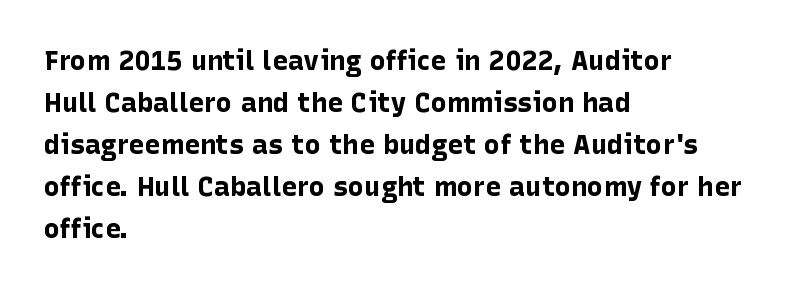
Q: Is the text bold? A: Yes.
Q: Is the text italic (slanted)? A: No, it is upright.
Q: Is the text underlined? A: No.
Q: How is the paragraph aligned? A: Left-aligned.
Q: Is the spacing between letters normal or unusually wide? A: Normal.
Q: Is the spacing between lines tight, normal or loose? A: Normal.
